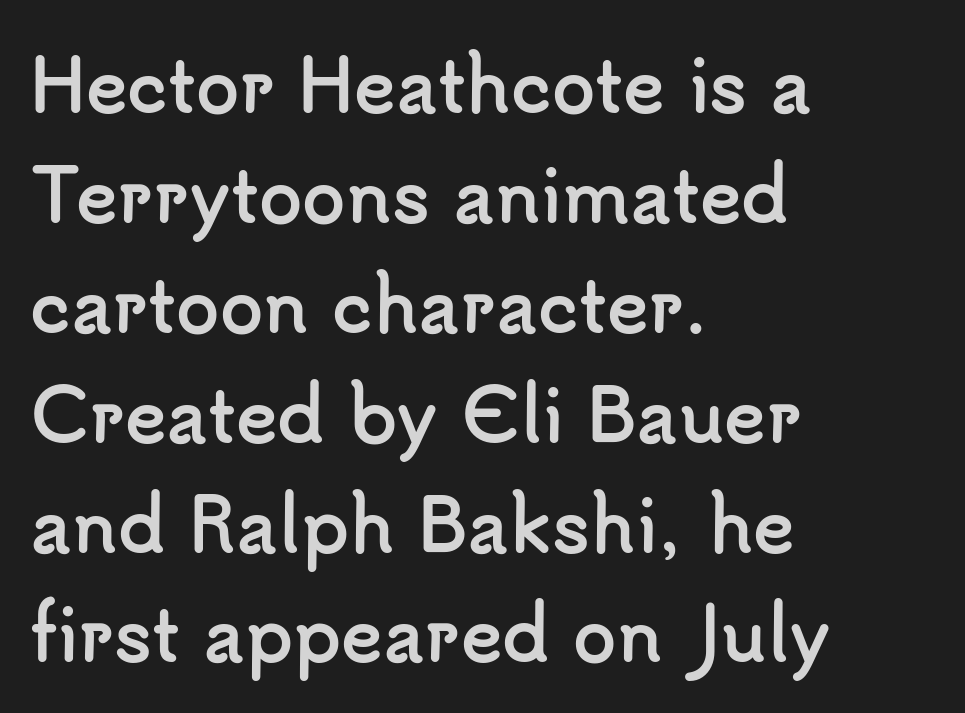
Each letter keeps its own natural width here, so spacing adapts to shape. As a designer I'd log this as weight 700, bold. The characters display no serif detailing; their extremities are plain. Just letters on the line, the space beneath them empty. It's the straight-up-and-down kind of type.
